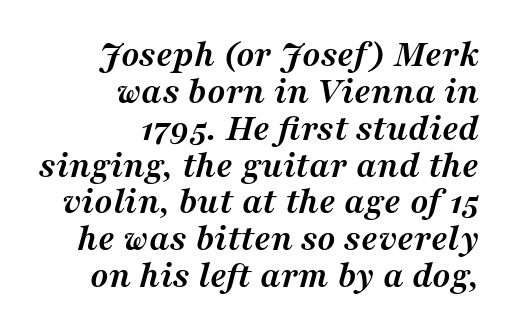
Q: Is the text bold? A: Yes.
Q: Is the text italic (slanted)? A: Yes, it leans right by about 16 degrees.
Q: Is the typeface a serif or a sans-serif typeface? A: Serif.
Q: Is the text underlined? A: No.
Q: How is the paragraph aligned? A: Right-aligned.
Q: Is the spacing between letters normal or unusually wide? A: Normal.
Q: Is the spacing between lines tight, normal or loose? A: Tight.
Q: Width (condensed, normal, or wide)? A: Normal.
Q: Stroke contrast? A: Medium.
Q: x-height? A: Medium.
Q: Monospaced? A: No.
